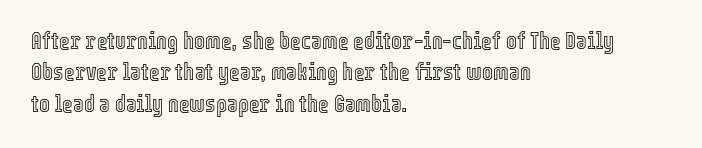
The passage shown is not underscored anywhere. The line texture is even and compact thanks to regular tracking. Nope, not italic — everything's standing straight. Each line starts at the same left margin while the right side varies. Notice how descenders clear the ascenders below comfortably — that's standard leading.
